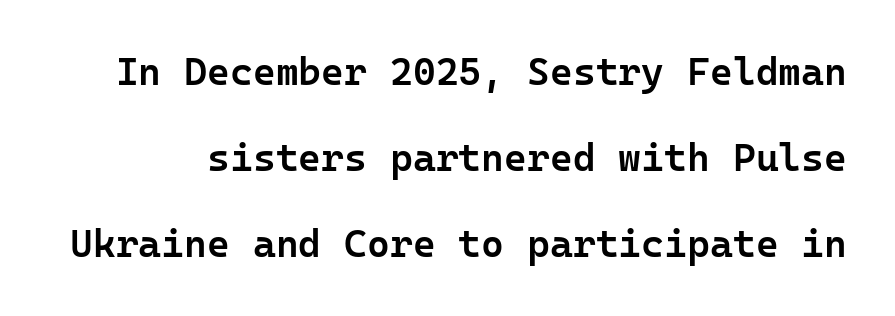
Q: Is the text bold? A: Semi-bold.
Q: Is the text italic (slanted)? A: No, it is upright.
Q: Is the typeface a serif or a sans-serif typeface? A: Sans-serif.
Q: Is the text underlined? A: No.
Q: Is the spacing between letters normal or unusually wide? A: Normal.
Q: Is the spacing between lines tight, normal or loose? A: Loose.
Q: Width (condensed, normal, or wide)? A: Normal.
Q: Stroke contrast? A: Low.
Q: x-height? A: Medium.
